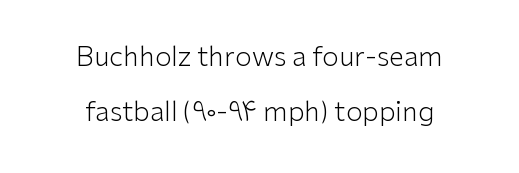
Q: Is the text bold? A: No.
Q: Is the text italic (slanted)? A: No, it is upright.
Q: Is the text underlined? A: No.
Q: How is the paragraph aligned? A: Centered.
Q: Is the spacing between letters normal or unusually wide? A: Normal.
Q: Is the spacing between lines tight, normal or loose? A: Loose.
